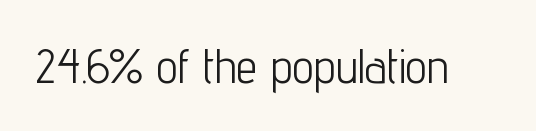
{"serif": "no", "italic": "no", "bold": "no", "weight": "light", "width": "condensed", "stroke_contrast": "low", "x_height": "medium", "monospaced": "no", "underline": "no", "letter_spacing": "normal", "letter_spacing_em": 0.0, "glyph_px": 48}
